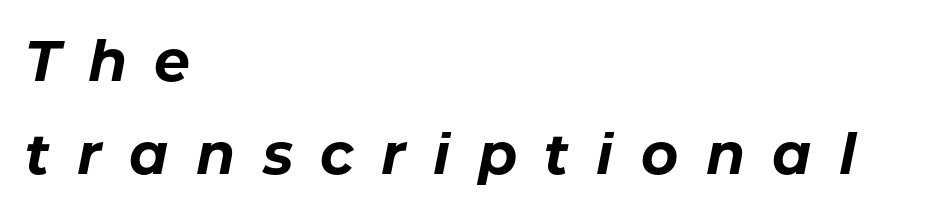
The image shows 57 px bold type, italic (leaning right); set left-aligned, normal line spacing (1.63x), unusually wide letter spacing (+0.48 em), not underlined; low stroke contrast and a medium x-height.
